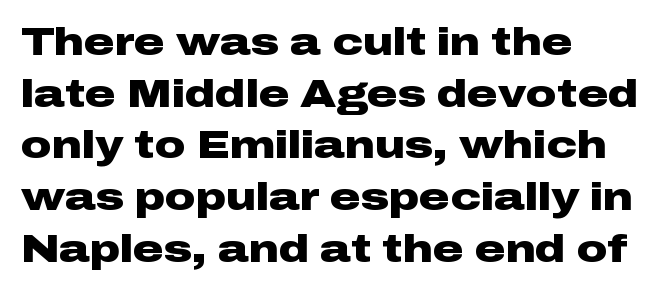
The image shows 38 px heavy, wide sans-serif type, upright; set left-aligned, normal line spacing (1.36x), normal letter spacing, not underlined; low stroke contrast and a medium x-height.
